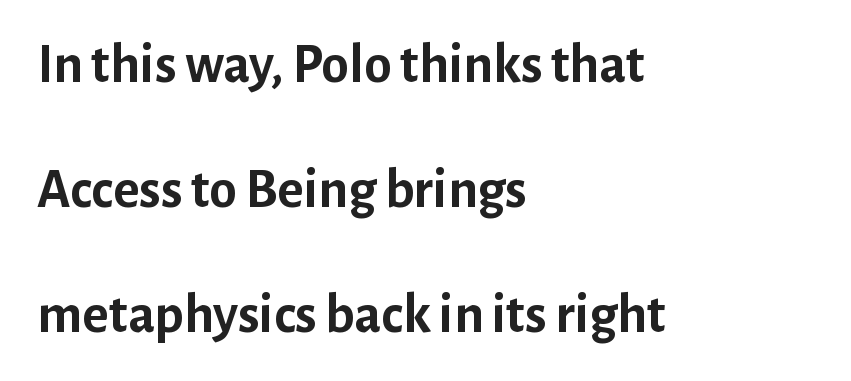
The image shows 56 px semibold sans-serif type, upright; set left-aligned, loose line spacing (2.23x), normal letter spacing, not underlined; low stroke contrast and a medium x-height.
